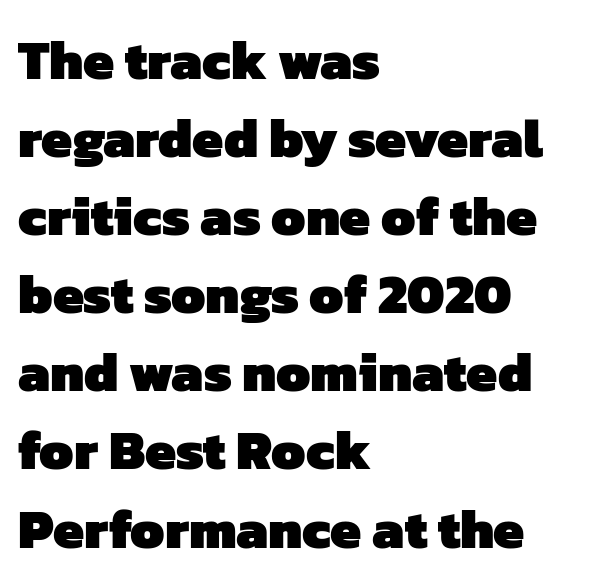
{"serif": "no", "bold": "yes", "weight": "heavy", "width": "normal", "stroke_contrast": "low", "x_height": "medium", "monospaced": "no", "underline": "no", "align": "left", "line_spacing": "normal", "line_spacing_ratio": 1.42, "letter_spacing": "normal", "letter_spacing_em": 0.0, "glyph_px": 55}
